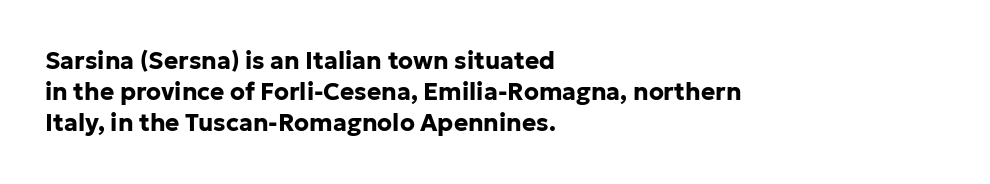
The image shows 24 px bold type, upright; set left-aligned, normal line spacing (1.3x), normal letter spacing, not underlined.
